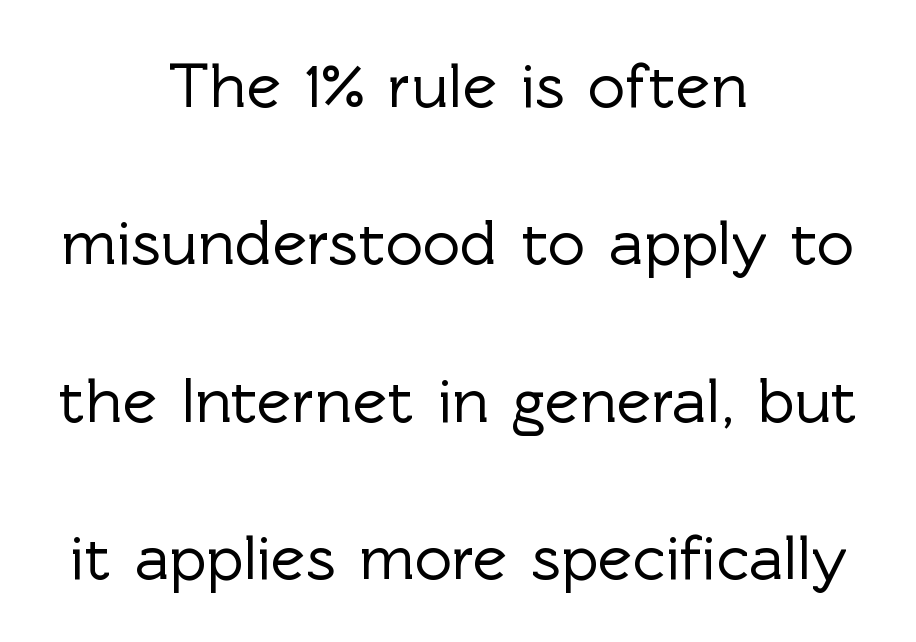
The image shows 65 px sans-serif type, upright; set centered, loose line spacing (2.42x), normal letter spacing, not underlined; a medium x-height.
